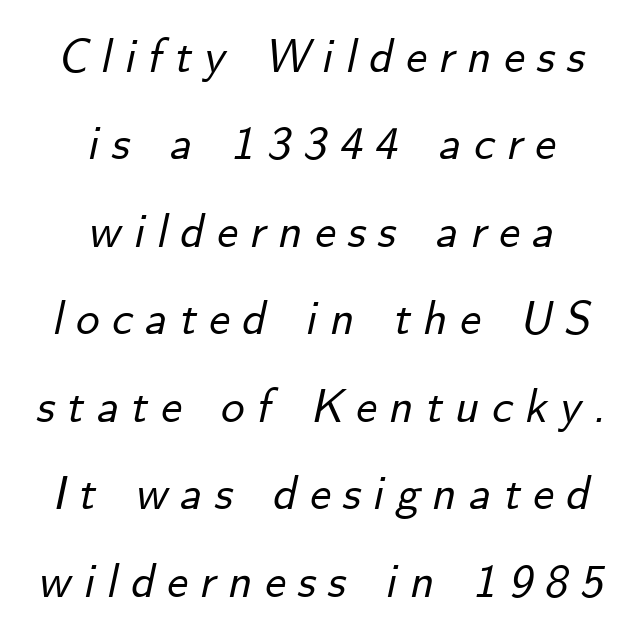
The image shows 47 px text type, italic (leaning right); set centered, line spacing 1.86x, unusually wide letter spacing (+0.26 em), not underlined; low stroke contrast and a small x-height.
